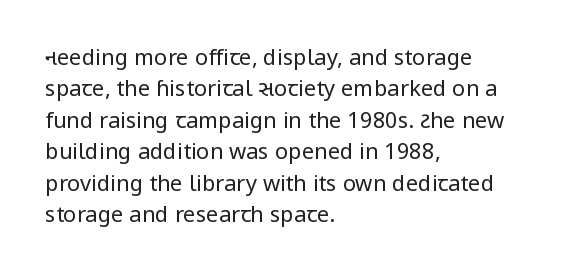
{"italic": "no", "bold": "no", "underline": "no", "align": "left", "line_spacing": "normal", "line_spacing_ratio": 1.43, "letter_spacing": "normal", "letter_spacing_em": 0.0, "glyph_px": 22}
